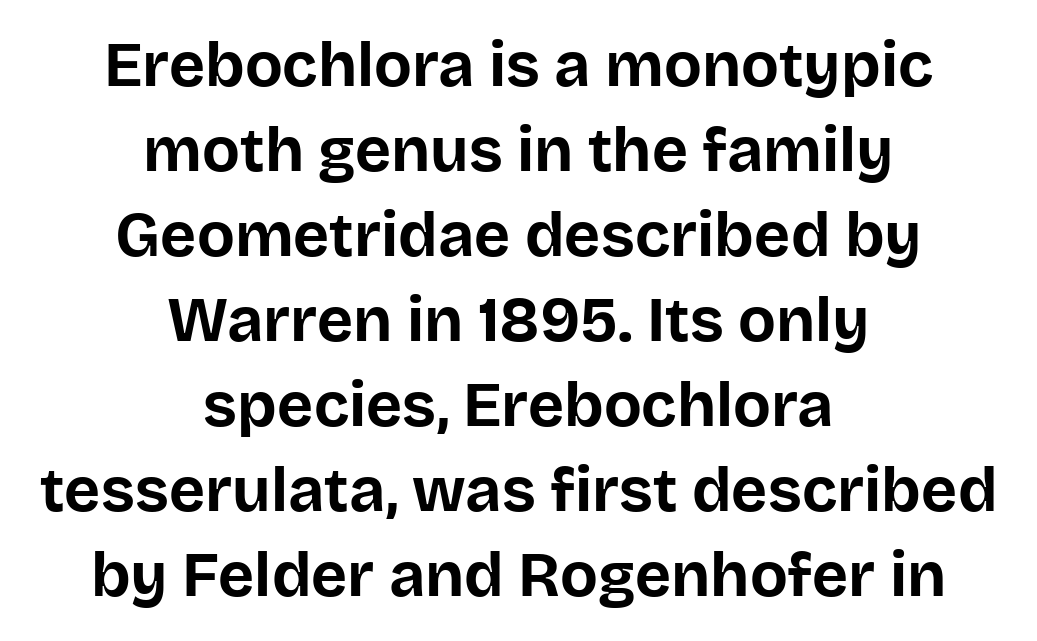
Q: Is the text bold? A: Yes.
Q: Is the text italic (slanted)? A: No, it is upright.
Q: Is the typeface a serif or a sans-serif typeface? A: Sans-serif.
Q: Is the text underlined? A: No.
Q: How is the paragraph aligned? A: Centered.
Q: Is the spacing between letters normal or unusually wide? A: Normal.
Q: Is the spacing between lines tight, normal or loose? A: Normal.
Q: Width (condensed, normal, or wide)? A: Normal.
Q: Stroke contrast? A: Low.
Q: x-height? A: Large.
Q: Monospaced? A: No.
